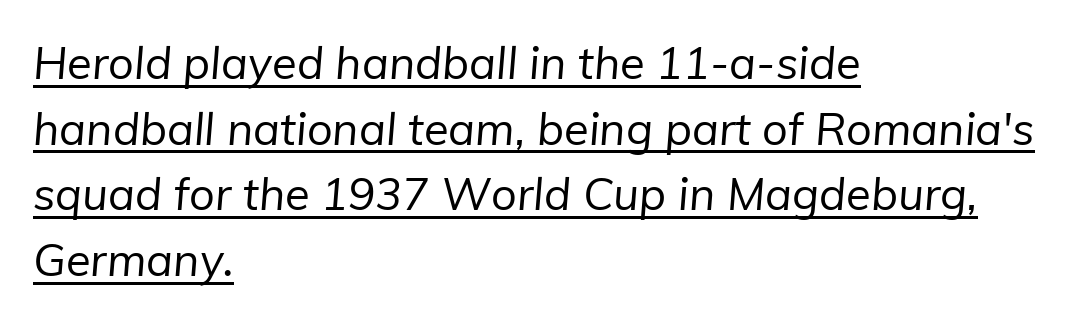
{"serif": "no", "bold": "no", "weight": "regular", "width": "normal", "stroke_contrast": "low", "x_height": "medium", "monospaced": "no", "underline": "yes", "align": "left", "line_spacing": "normal", "line_spacing_ratio": 1.46, "letter_spacing": "normal", "letter_spacing_em": 0.0, "glyph_px": 45}
